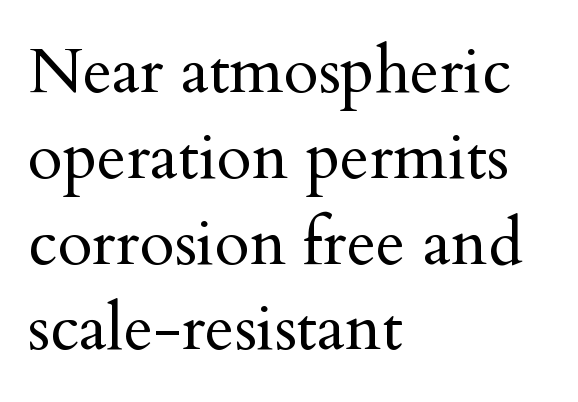
The image shows 64 px regular-weight serif type, upright; set left-aligned, normal line spacing (1.34x), normal letter spacing, not underlined; medium stroke contrast and a small x-height.
